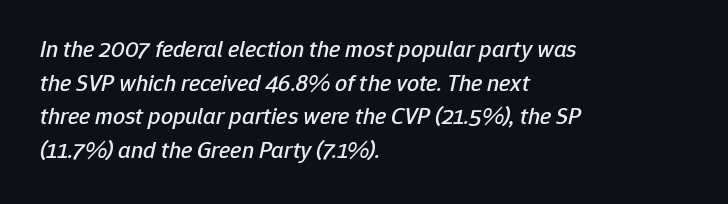
The image shows 24 px text type, italic (leaning right); set left-aligned, normal line spacing (1.4x), normal letter spacing, not underlined.
